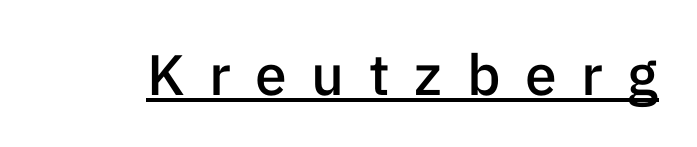
The type is letterspaced generously, with wide tracking. A somewhat darkened texture: the type is semibold rather than bold. Check the space under the baseline: a stroke is drawn there. The letters stand straight up with perfectly vertical stems. Do the characters align in a grid? No, the font is proportional. The font family rendered here belongs to the sans-serif group.
